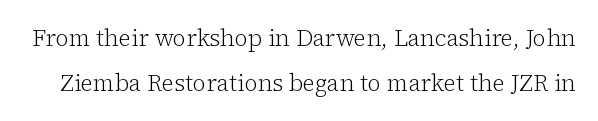
{"italic": "no", "bold": "no", "underline": "no", "line_spacing": "loose", "line_spacing_ratio": 1.95, "letter_spacing": "normal", "letter_spacing_em": 0.0, "glyph_px": 23}
